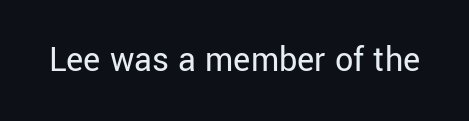
The image shows 36 px regular-weight sans-serif type, upright; set normal letter spacing, not underlined; low stroke contrast and a medium x-height.
